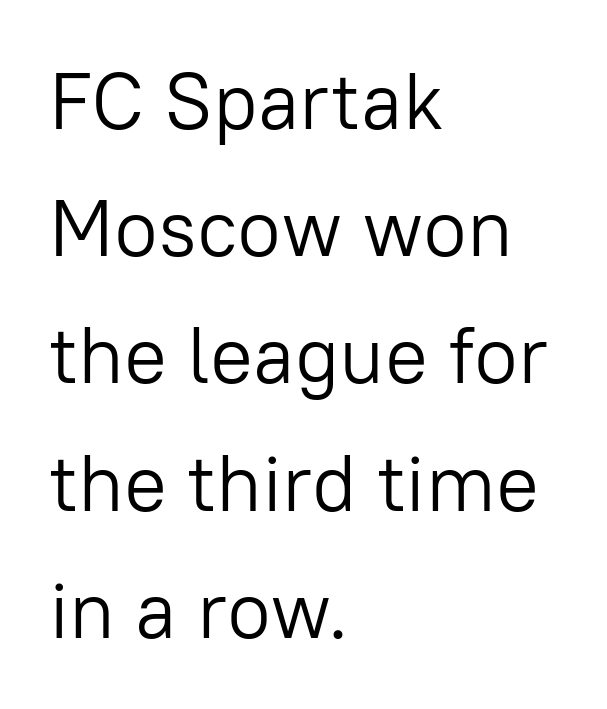
The image shows 80 px light sans-serif type, upright; set left-aligned, normal line spacing (1.59x), normal letter spacing, not underlined; low stroke contrast and a medium x-height.
